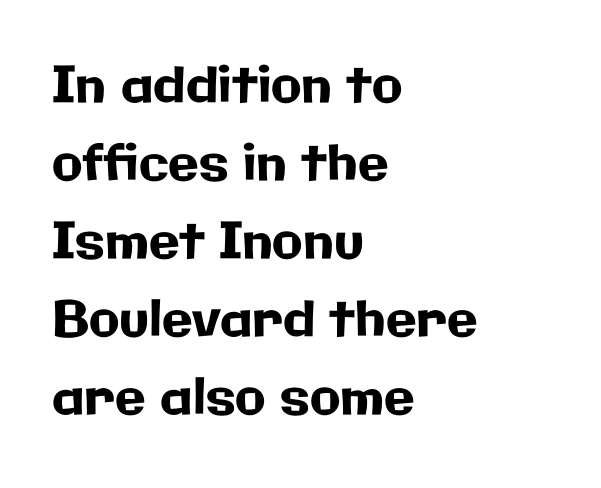
Q: Is the text italic (slanted)? A: No, it is upright.
Q: Is the typeface a serif or a sans-serif typeface? A: Sans-serif.
Q: Is the text underlined? A: No.
Q: How is the paragraph aligned? A: Left-aligned.
Q: Is the spacing between letters normal or unusually wide? A: Normal.
Q: Is the spacing between lines tight, normal or loose? A: Normal.
Q: Width (condensed, normal, or wide)? A: Normal.
Q: Stroke contrast? A: Low.
Q: x-height? A: Medium.
Q: Monospaced? A: No.
